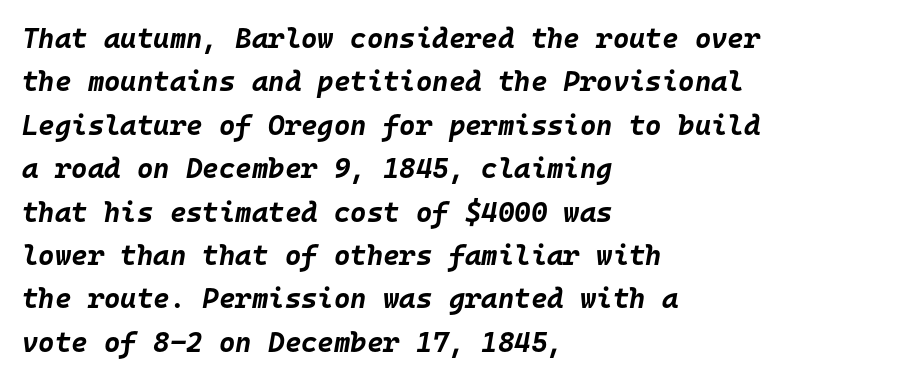
The image shows 28 px bold type, italic (leaning right), monospaced; set left-aligned, normal line spacing (1.55x), normal letter spacing, not underlined; low stroke contrast and a large x-height.
